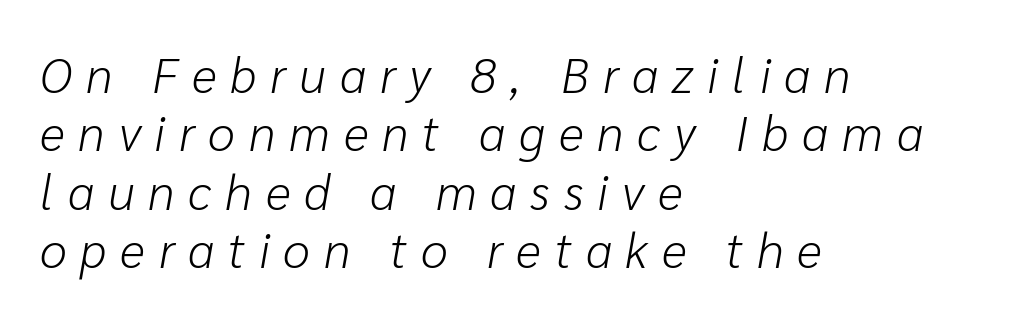
Left-aligned paragraph, ragged on the right. The tracking reads as deliberately expanded to a designer's eye. The font is comparable to plain body text, perhaps lighter. Spacing verdict: proportional, widths tailored to each character. Only glyphs here, with clear space below each row.
